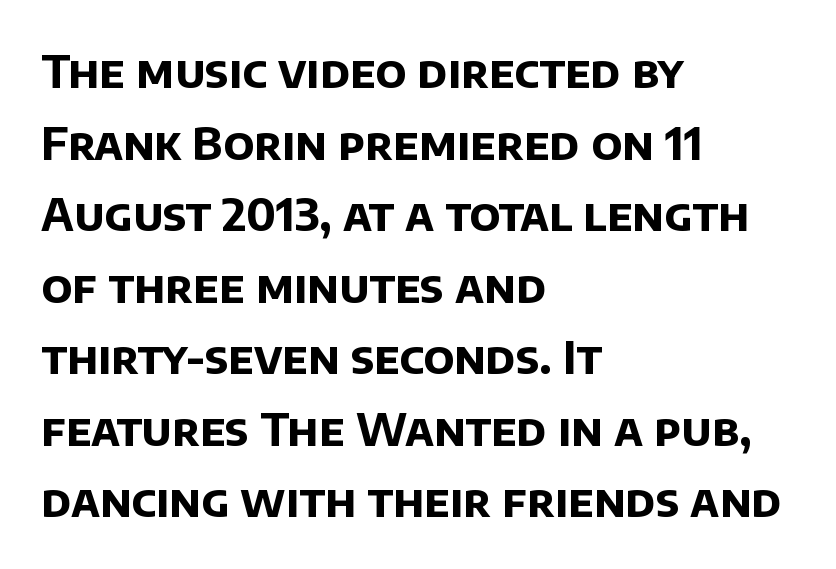
This sample has the flowing, uneven cadence of proportional lettering. Nobody drew a line under any word here. The lines sit at an ordinary, default distance from one another. This sample is left-justified, so line endings fall wherever the words run out. Caption: standard tracking, unaltered.
